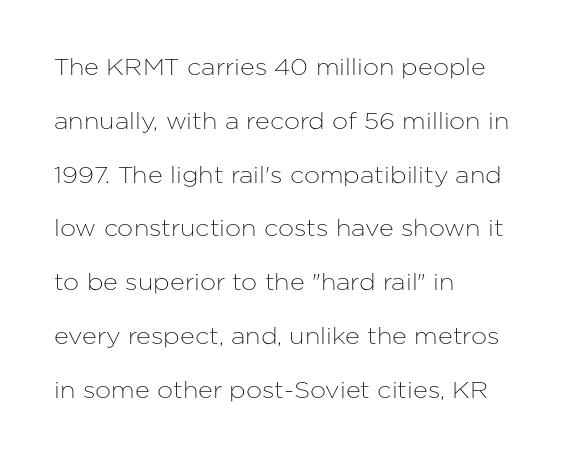
{"italic": "no", "underline": "no", "align": "left", "line_spacing": "loose", "line_spacing_ratio": 2.34, "letter_spacing": "normal", "letter_spacing_em": 0.0, "glyph_px": 23}
